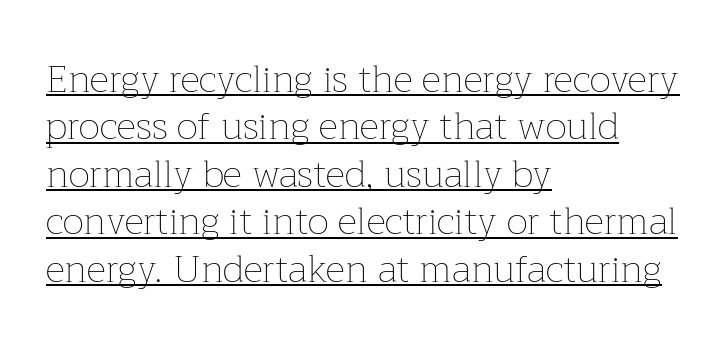
The image shows 38 px thin type, upright; set left-aligned, normal line spacing (1.25x), normal letter spacing, underlined; low stroke contrast and a medium x-height.
